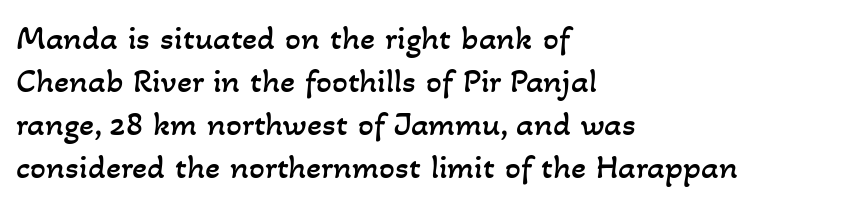
The image shows 35 px regular-weight type; set left-aligned, line spacing 1.23x, normal letter spacing, not underlined; low stroke contrast and a small x-height.
